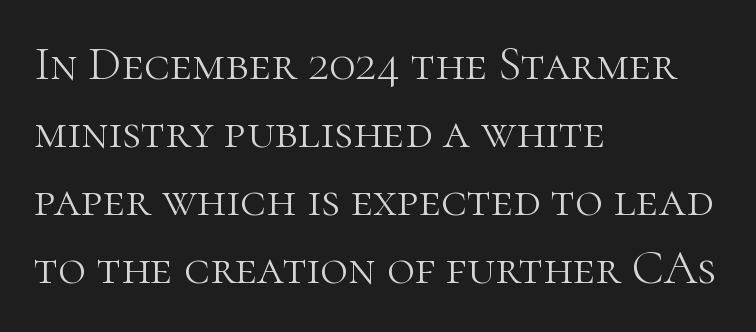
{"serif": "yes", "italic": "no", "bold": "no", "weight": "light", "width": "normal", "stroke_contrast": "high", "x_height": "medium", "monospaced": "no", "underline": "no", "align": "left", "line_spacing": "normal", "line_spacing_ratio": 1.42, "letter_spacing": "normal", "letter_spacing_em": 0.0, "glyph_px": 48}
